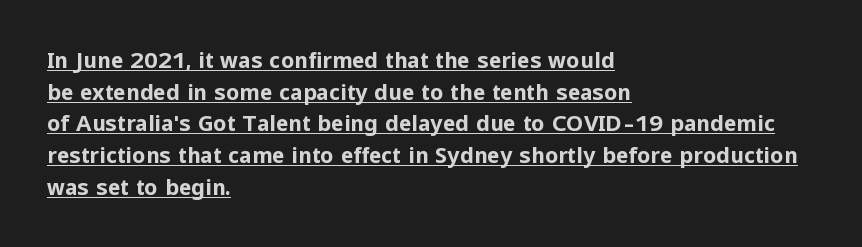
Every letter is thick-stroked: bold, no question. A typesetter would call this zero additional tracking. The lettering is marked with a stroke running underneath it. These lines stack with their left ends in a neat column. It's the straight-up-and-down kind of type.
